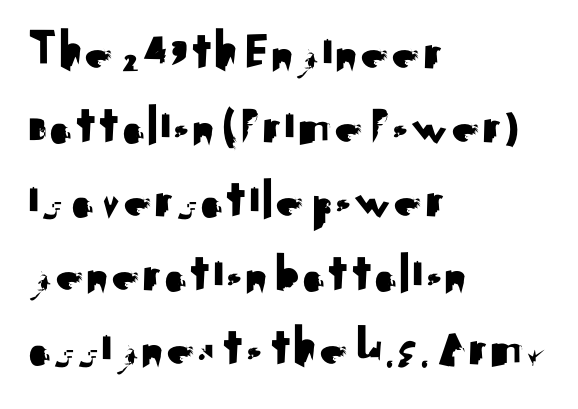
Q: Is the text italic (slanted)? A: No, it is upright.
Q: Is the typeface a serif or a sans-serif typeface? A: Sans-serif.
Q: Is the text underlined? A: No.
Q: How is the paragraph aligned? A: Left-aligned.
Q: Is the spacing between letters normal or unusually wide? A: Normal.
Q: Is the spacing between lines tight, normal or loose? A: Normal.
Q: Width (condensed, normal, or wide)? A: Normal.
Q: Stroke contrast? A: Medium.
Q: x-height? A: Small.
Q: Monospaced? A: No.
